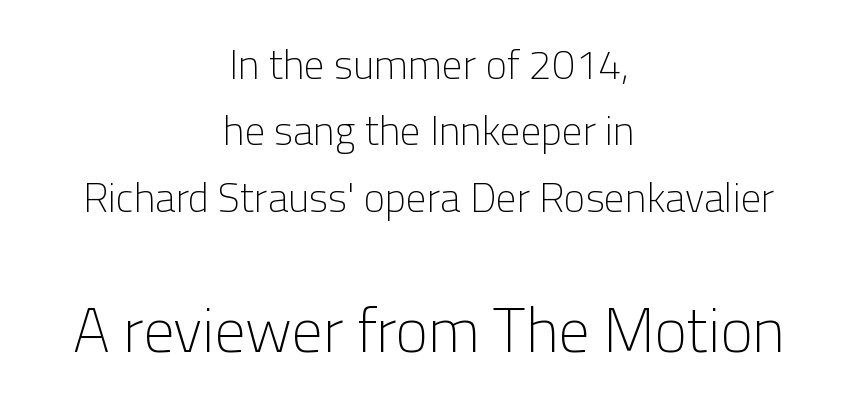
{"serif": "no", "italic": "no", "bold": "no", "weight": "light", "width": "normal", "stroke_contrast": "low", "x_height": "medium", "monospaced": "no", "underline": "no", "align": "center", "line_spacing": "normal", "line_spacing_ratio": 1.62, "letter_spacing": "normal", "letter_spacing_em": 0.0, "larger_block": "second", "size_ratio": 1.51, "glyph_px": 62}
